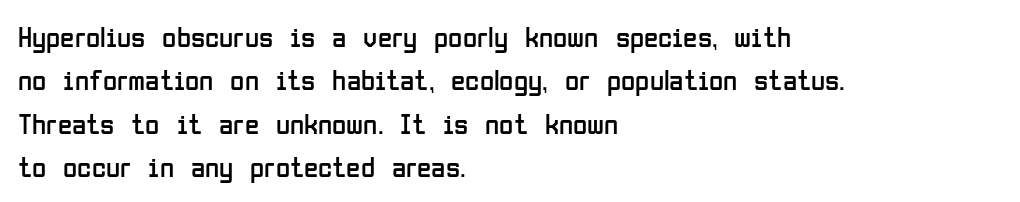
{"serif": "no", "italic": "no", "bold": "no", "weight": "regular", "width": "condensed", "stroke_contrast": "low", "x_height": "medium", "monospaced": "no", "underline": "no", "align": "left", "line_spacing": "normal", "line_spacing_ratio": 1.5, "letter_spacing": "normal", "letter_spacing_em": 0.0, "glyph_px": 29}
